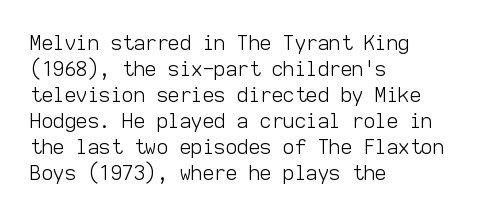
{"italic": "no", "bold": "no", "underline": "no", "align": "left", "line_spacing": "normal", "line_spacing_ratio": 1.3, "letter_spacing": "normal", "letter_spacing_em": 0.0, "glyph_px": 20}
